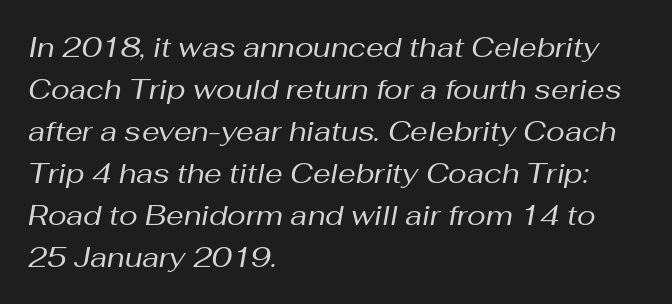
Rendered with sloped, italic letterforms. The leading is moderate, giving the passage an even texture. The strip under each line holds only bare page. Summary of weight: not heavy and not bold. Think of a printed novel: that variable character pitch is what you see here.
